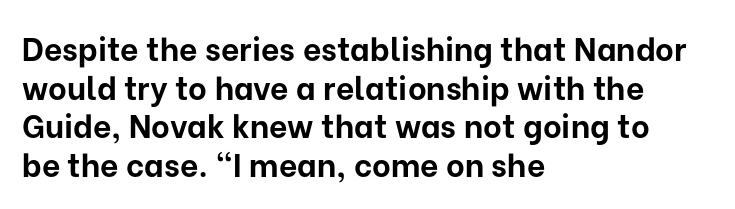
The image shows 32 px bold sans-serif type, upright; set left-aligned, line spacing 1.21x, normal letter spacing, not underlined; low stroke contrast and a medium x-height.
